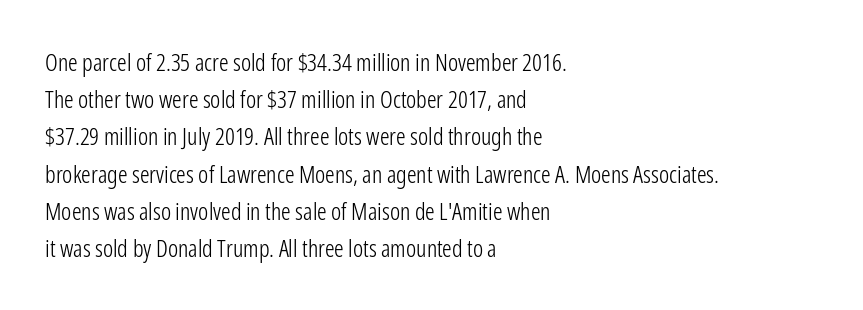
Ordinary non-slanted type is in use. This sample uses plain, unmodified letter spacing. Has an underline been added? It has not. The designer left line spacing at the default. The cut favours lightness, reaching ordinary text weight at its darkest. Layout note: lines flush left.
